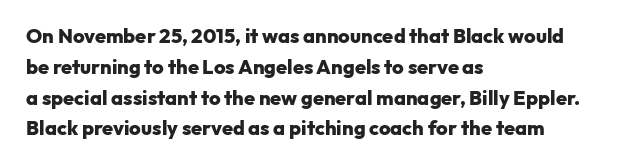
{"italic": "no", "bold": "yes", "underline": "no", "align": "left", "line_spacing": "normal", "line_spacing_ratio": 1.54, "letter_spacing": "normal", "letter_spacing_em": 0.0, "glyph_px": 20}
